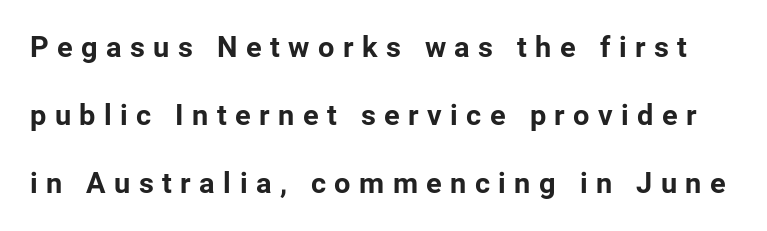
Successive baselines arrive slowly, with a big drop between each. Each letter keeps its own natural width here, so spacing adapts to shape. The typeface chosen for these lines omits serifs. Chunky letters — that's bold for sure. Plain, unruled lines of type. Quick note: not italic, upright.
